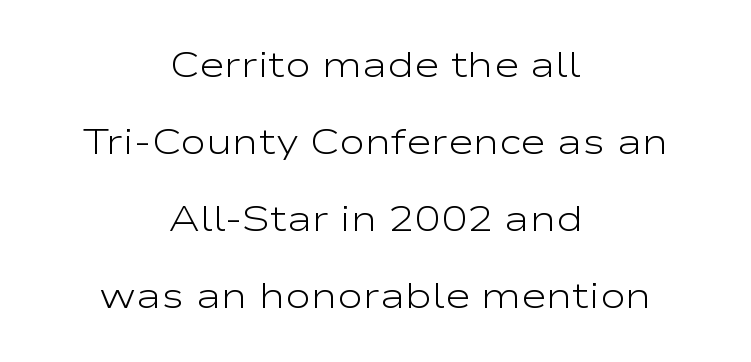
Every character sits straight up, as roman type does. The typesetting does not lean heavy: it is not bold. Observe the absence of serifs on each vertical stroke in this sample. Each word holds together tightly as a unit, with standard inter-letter gaps. Leading: increased. Is the block centered? Yes — each line is placed symmetrically about the middle.
